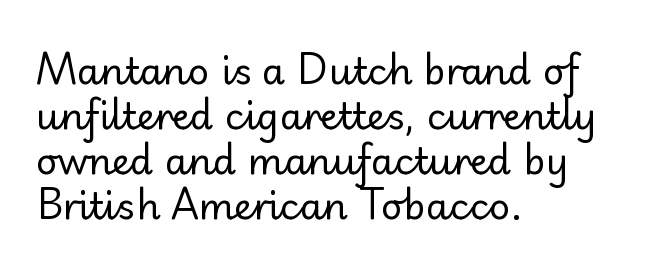
These lines are rendered in a variable-pitch font. To sum up the face: it is a sans, with no serifs. Summary of weight: not heavy and not bold. Does the lettering tilt? It doesn't — this is upright. Anything drawn beneath the words? Only blank space. Tracking value appears to be zero — textbook default spacing.
